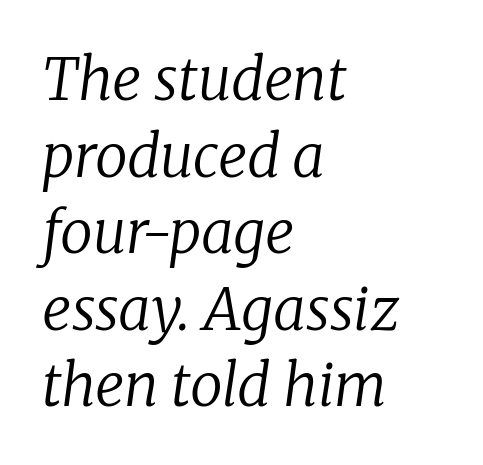
The image shows 58 px regular-weight serif type, italic (leaning right); set left-aligned, normal line spacing (1.32x), normal letter spacing, not underlined; low stroke contrast and a medium x-height.
